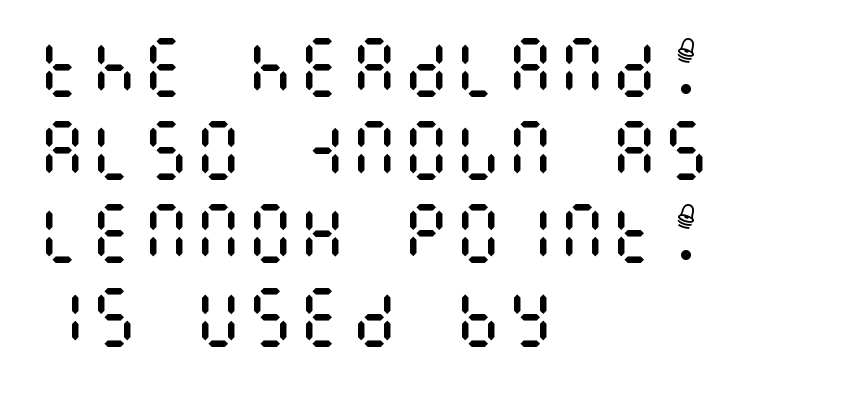
{"italic": "no", "bold": "no", "weight": "regular", "width": "condensed", "stroke_contrast": "medium", "x_height": "large", "underline": "no", "align": "left", "line_spacing": "normal", "line_spacing_ratio": 1.28, "letter_spacing": "normal", "letter_spacing_em": 0.0, "glyph_px": 65}
